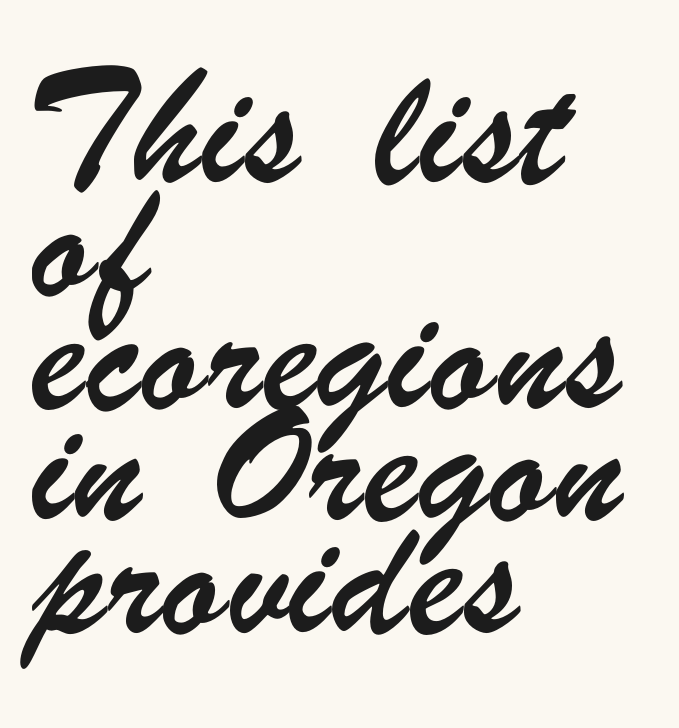
This rendering features lettering with no underline. Caption: multi-line text, flush left, ragged right. The space between consecutive lines is moderate. Observe the ordinary spacing: letters are neighbours, not strangers. You could not count columns in this text — the font is proportionally spaced.
